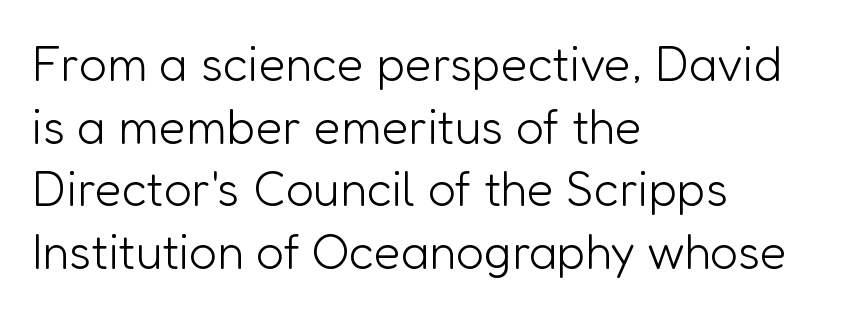
{"serif": "no", "italic": "no", "bold": "no", "weight": "light", "width": "normal", "stroke_contrast": "low", "x_height": "medium", "monospaced": "no", "underline": "no", "align": "left", "line_spacing": "normal", "line_spacing_ratio": 1.28, "letter_spacing": "normal", "letter_spacing_em": 0.0, "glyph_px": 49}
